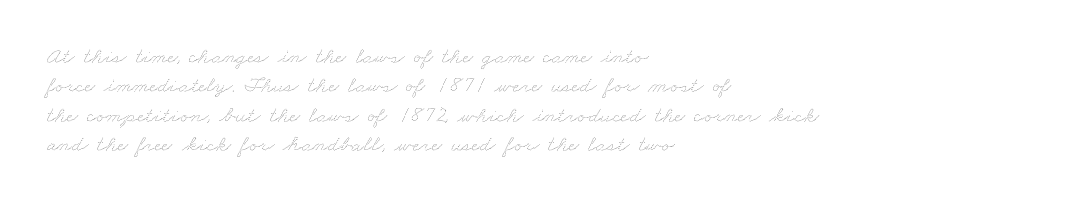
{"bold": "no", "underline": "no", "align": "left", "line_spacing": "normal", "line_spacing_ratio": 1.28, "letter_spacing": "normal", "letter_spacing_em": 0.0, "glyph_px": 23}
